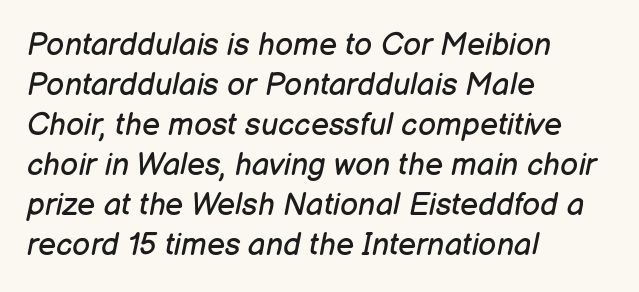
{"italic": "yes", "lean": "right", "slant_degrees": 12, "bold": "no", "weight": "regular", "width": "normal", "stroke_contrast": "low", "x_height": "medium", "monospaced": "no", "underline": "no", "align": "left", "line_spacing": "normal", "line_spacing_ratio": 1.29, "letter_spacing": "normal", "letter_spacing_em": 0.0, "glyph_px": 31}
